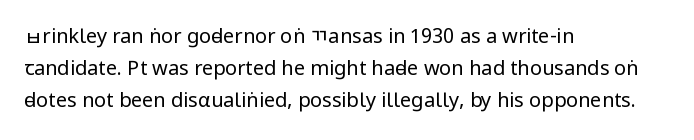
Caption: standard tracking, unaltered. The line-height multiplier appears to be the usual default. Type without underlining. This sample uses an upright cut, with every glyph sitting square on the baseline. This rendering uses left alignment, leaving the right contour irregular. The characters are drawn with everyday or finer stroke widths.
